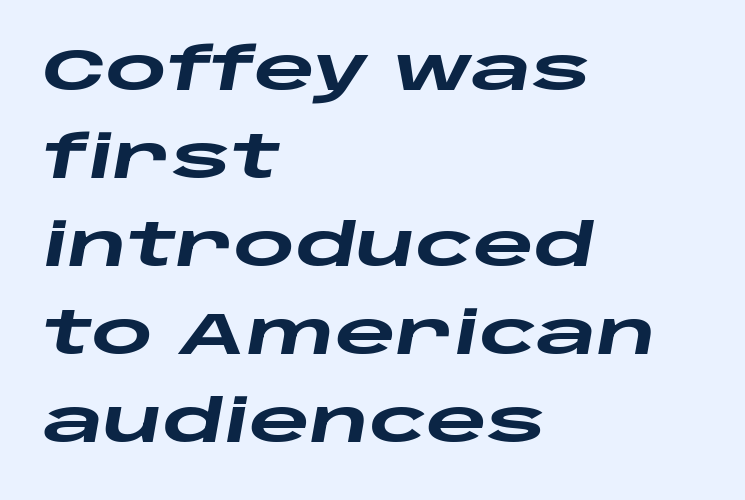
Regarding leading, the lines here are spaced in the standard way. There is no visible air inserted between adjacent glyphs. These lines are rendered in a variable-pitch font. Horizontal alignment here is leftward, the default for most running prose. Typographic density is high because the face is bold.
